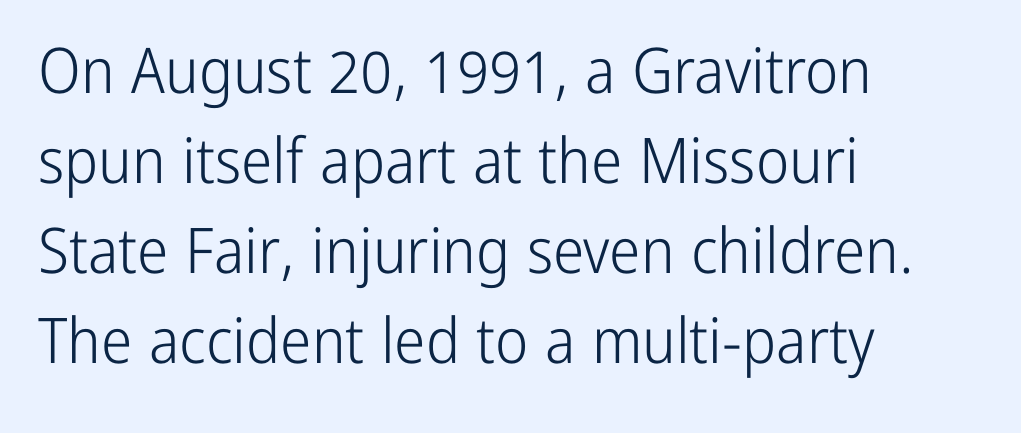
Q: Is the text bold? A: No.
Q: Is the text italic (slanted)? A: No, it is upright.
Q: Is the typeface a serif or a sans-serif typeface? A: Sans-serif.
Q: Is the text underlined? A: No.
Q: How is the paragraph aligned? A: Left-aligned.
Q: Is the spacing between letters normal or unusually wide? A: Normal.
Q: Is the spacing between lines tight, normal or loose? A: Normal.
Q: Width (condensed, normal, or wide)? A: Condensed.
Q: Stroke contrast? A: Low.
Q: x-height? A: Medium.
Q: Monospaced? A: No.
